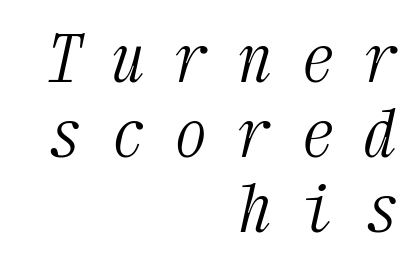
The image shows 66 px light, condensed serif type, italic (leaning right), monospaced; set right-aligned, tight line spacing (1.14x), unusually wide letter spacing (+0.46 em), not underlined; medium stroke contrast and a medium x-height.
